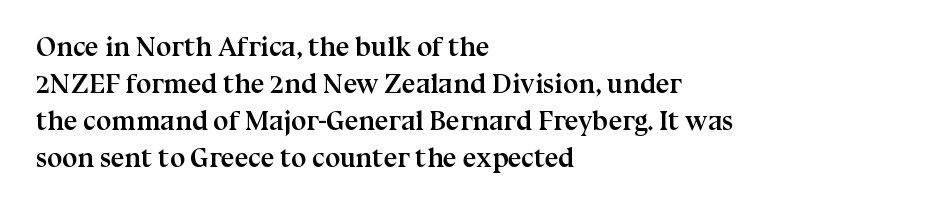
The image shows 27 px bold type, upright; set left-aligned, normal line spacing (1.37x), normal letter spacing, not underlined.
